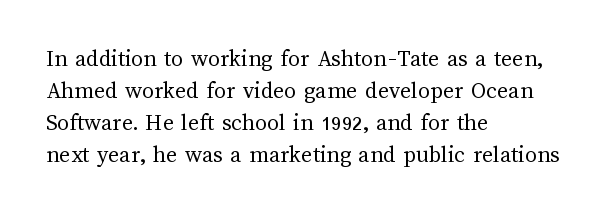
The strip under each line holds only bare page. You could call the tracking neutral — neither tight nor loose. Where is the straight margin? On the left. Upright lettering throughout. The weight tops out at a normal text grade.
